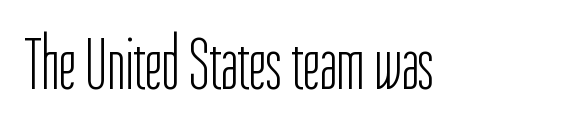
The font family rendered here belongs to the sans-serif group. Character widths vary here, with narrow letters taking less room than wide ones. The baseline area is clear. Upright lettering throughout. Compared with typical body copy, the letter spacing here is the same. Unbolded letterforms with no extra heft.
